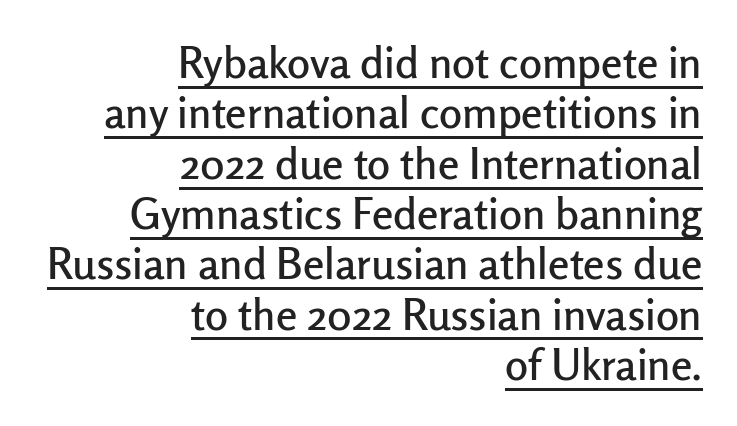
Q: Is the text italic (slanted)? A: No, it is upright.
Q: Is the typeface a serif or a sans-serif typeface? A: Sans-serif.
Q: Is the text underlined? A: Yes.
Q: How is the paragraph aligned? A: Right-aligned.
Q: Is the spacing between letters normal or unusually wide? A: Normal.
Q: Width (condensed, normal, or wide)? A: Normal.
Q: Stroke contrast? A: Low.
Q: x-height? A: Medium.
Q: Monospaced? A: No.
